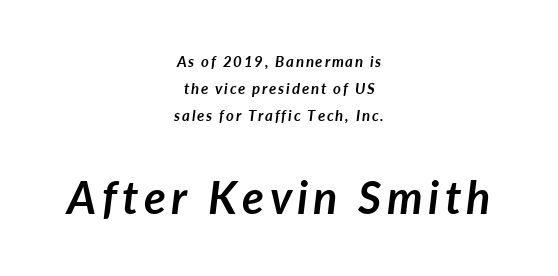
{"italic": "yes", "lean": "right", "slant_degrees": 7, "bold": "yes", "weight": "semibold", "width": "normal", "stroke_contrast": "low", "x_height": "medium", "monospaced": "no", "underline": "no", "align": "center", "line_spacing_ratio": 1.79, "larger_block": "second", "size_ratio": 3.0, "glyph_px": 45}
